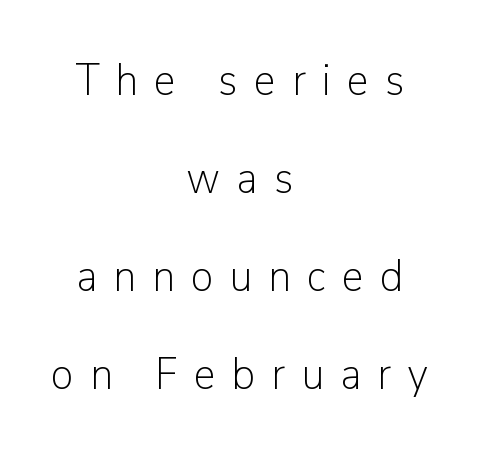
What's the leading like? Stretched, with rows far apart. If you folded the block vertically in half, each line would mirror itself in length. The zone under the glyphs is completely vacant. Posture: upright roman.
